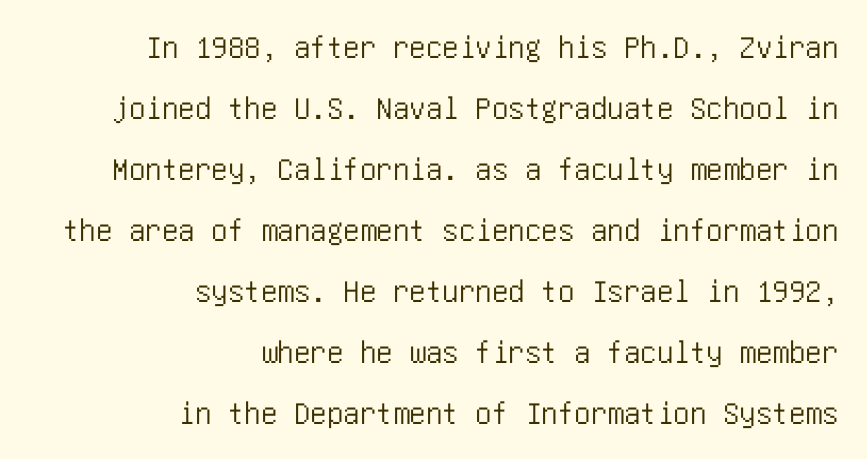
In CSS terms this would be text-align: right. No feet cap the strokes, marking this as sans-serif type. Between one letter and the next there's only the usual sliver of space. The space beneath each line is pristine and unruled.
